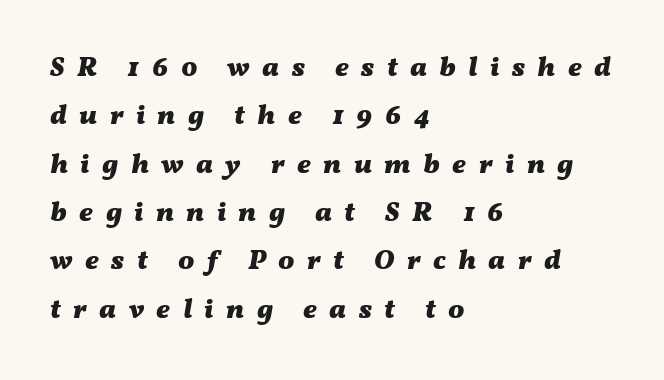
Q: Is the text bold? A: Yes.
Q: Is the text italic (slanted)? A: Yes, it leans right by about 11 degrees.
Q: Is the text underlined? A: No.
Q: How is the paragraph aligned? A: Left-aligned.
Q: Is the spacing between letters normal or unusually wide? A: Unusually wide.
